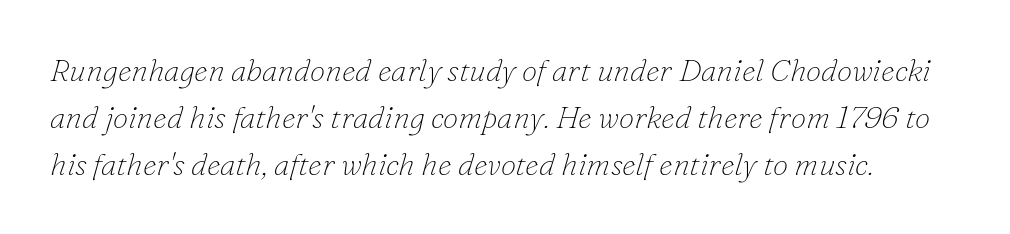
{"serif": "yes", "italic": "yes", "lean": "right", "slant_degrees": 16, "bold": "no", "weight": "thin", "width": "normal", "stroke_contrast": "low", "x_height": "small", "monospaced": "no", "underline": "no", "line_spacing": "normal", "line_spacing_ratio": 1.52, "letter_spacing": "normal", "letter_spacing_em": 0.0, "glyph_px": 31}
